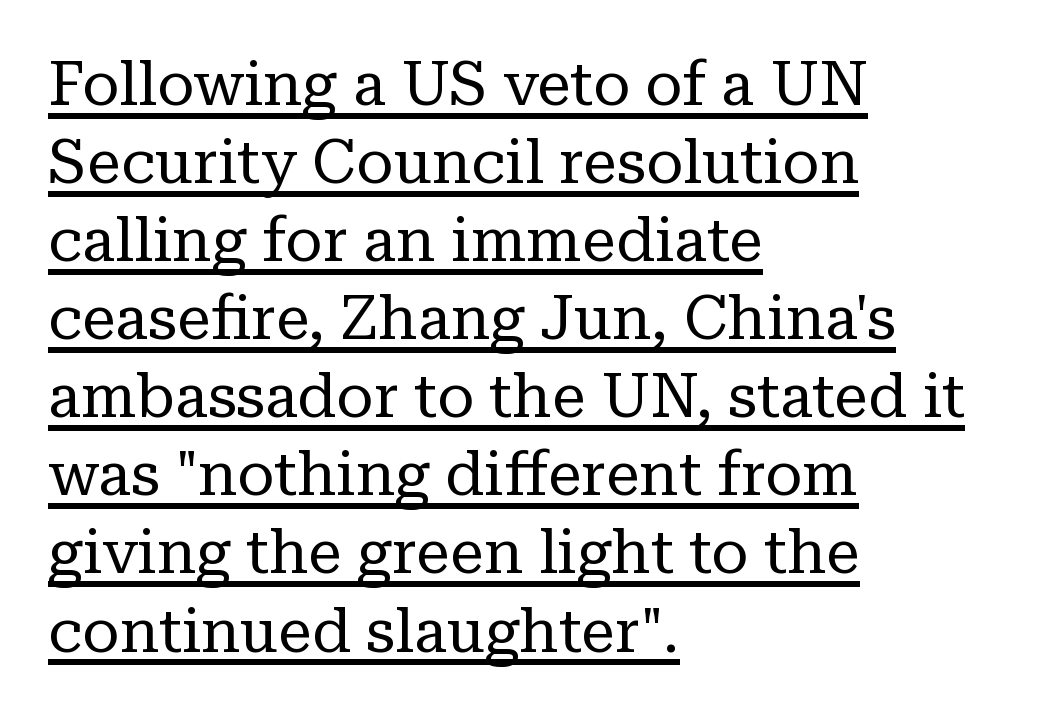
The tracking reads as untouched default to a designer's eye. No extra ink here — the face is not bold. Where is the straight margin? On the left. This rendering employs a face with finishing strokes, i.e., a serif. The rendering uses a moderate line-height, typical for paragraphs.
